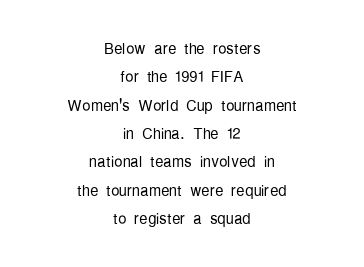
The image shows 21 px text type, upright; set centered, normal line spacing (1.35x), normal letter spacing, not underlined.
